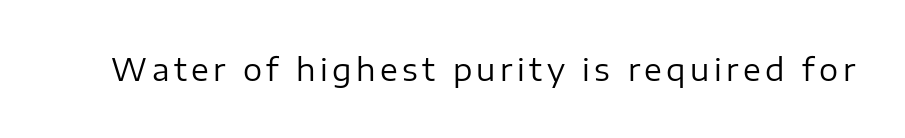
The image shows 30 px regular-weight sans-serif type, upright; set not underlined; low stroke contrast and a medium x-height.
